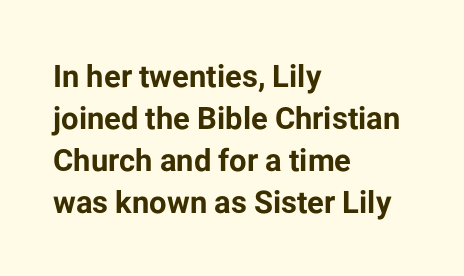
The image shows 31 px bold sans-serif type, upright; set left-aligned, normal line spacing (1.35x), normal letter spacing, not underlined; low stroke contrast and a medium x-height.
